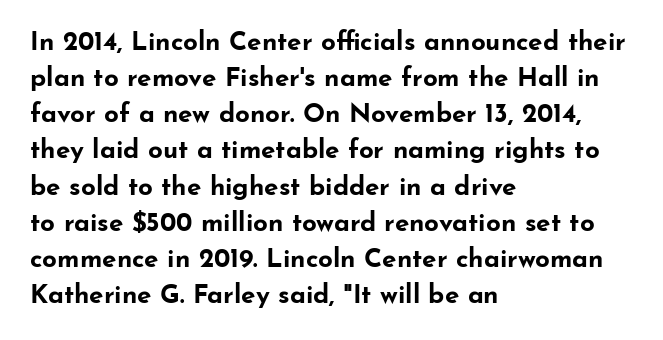
The image shows 26 px bold type, upright; set left-aligned, normal line spacing (1.39x), normal letter spacing, not underlined.
